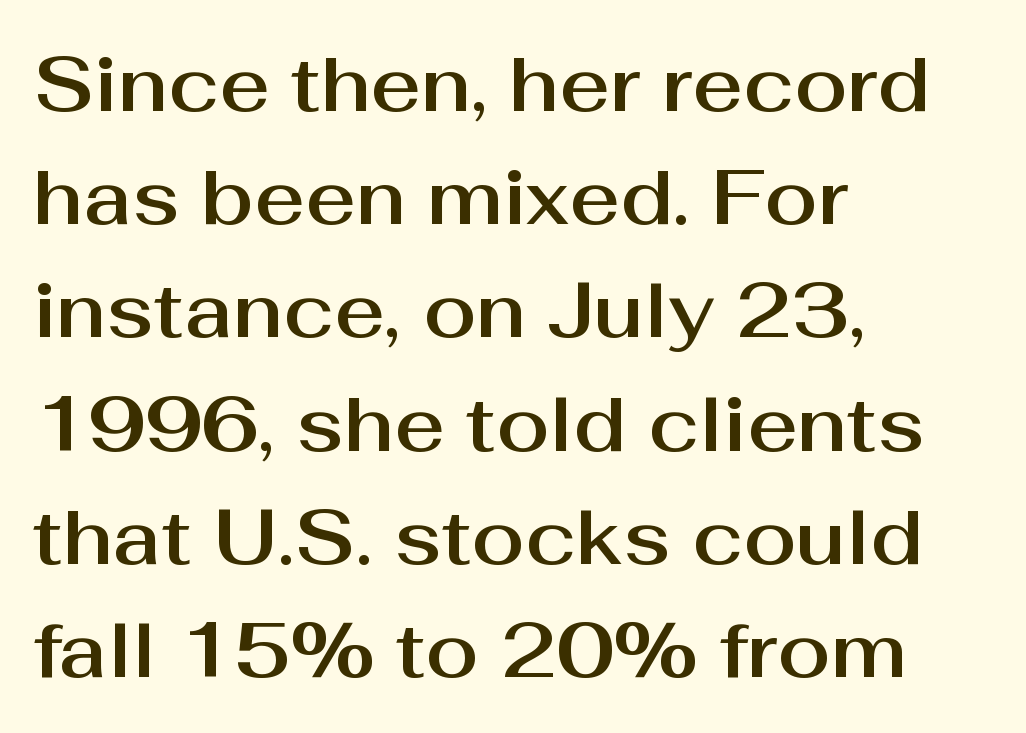
Q: Is the text italic (slanted)? A: No, it is upright.
Q: Is the typeface a serif or a sans-serif typeface? A: Sans-serif.
Q: Is the text underlined? A: No.
Q: How is the paragraph aligned? A: Left-aligned.
Q: Is the spacing between letters normal or unusually wide? A: Normal.
Q: Is the spacing between lines tight, normal or loose? A: Normal.
Q: Width (condensed, normal, or wide)? A: Normal.
Q: Stroke contrast? A: Medium.
Q: x-height? A: Medium.
Q: Monospaced? A: No.
